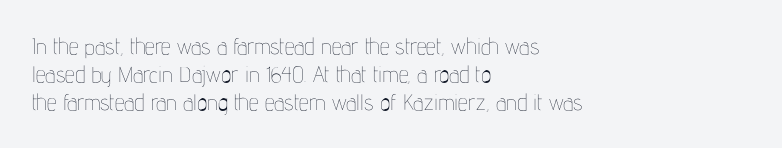
The image shows 22 px text type, upright; set left-aligned, normal line spacing (1.27x), normal letter spacing, not underlined.
